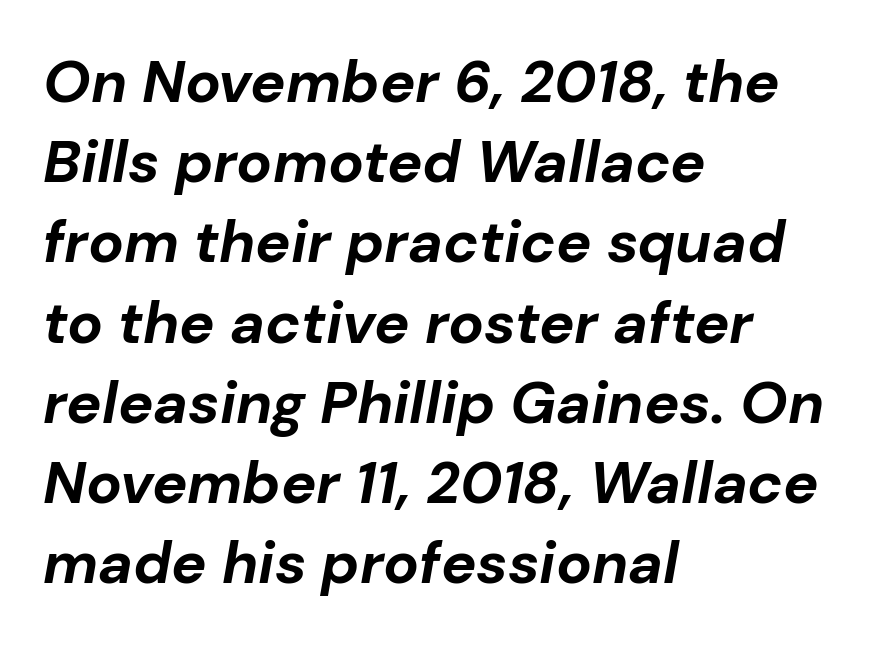
Q: Is the text bold? A: Yes.
Q: Is the text italic (slanted)? A: Yes, it leans right by about 10 degrees.
Q: Is the text underlined? A: No.
Q: How is the paragraph aligned? A: Left-aligned.
Q: Is the spacing between letters normal or unusually wide? A: Normal.
Q: Is the spacing between lines tight, normal or loose? A: Normal.
Q: Width (condensed, normal, or wide)? A: Normal.
Q: Stroke contrast? A: Low.
Q: x-height? A: Medium.
Q: Monospaced? A: No.
